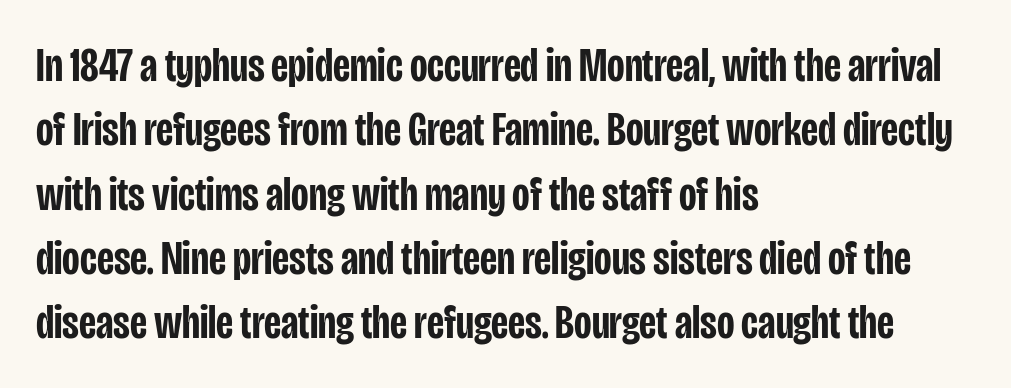
{"serif": "no", "italic": "no", "bold": "semi", "weight": "semibold", "width": "condensed", "stroke_contrast": "low", "x_height": "large", "monospaced": "no", "underline": "no", "align": "left", "line_spacing": "normal", "line_spacing_ratio": 1.34, "letter_spacing": "normal", "letter_spacing_em": 0.0, "glyph_px": 48}
